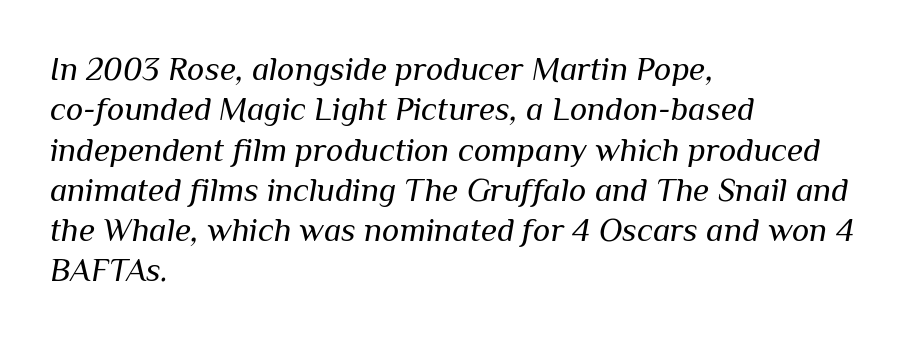
Q: Is the text bold? A: No.
Q: Is the text italic (slanted)? A: Yes, it leans right by about 10 degrees.
Q: Is the text underlined? A: No.
Q: How is the paragraph aligned? A: Left-aligned.
Q: Is the spacing between letters normal or unusually wide? A: Normal.
Q: Width (condensed, normal, or wide)? A: Normal.
Q: Stroke contrast? A: Medium.
Q: x-height? A: Medium.
Q: Monospaced? A: No.
